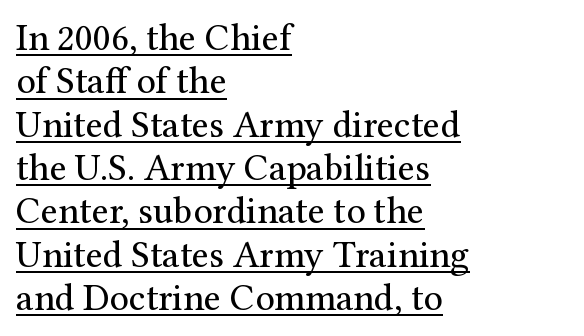
The image shows 38 px regular-weight serif type, upright; set left-aligned, tight line spacing (1.14x), normal letter spacing, underlined; medium stroke contrast and a medium x-height.
